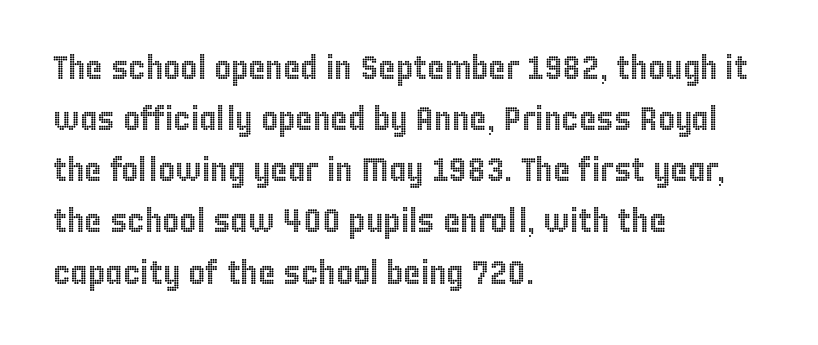
{"italic": "no", "width": "condensed", "x_height": "large", "monospaced": "no", "underline": "no", "align": "left", "line_spacing": "normal", "line_spacing_ratio": 1.55, "letter_spacing": "normal", "letter_spacing_em": 0.0, "glyph_px": 33}
